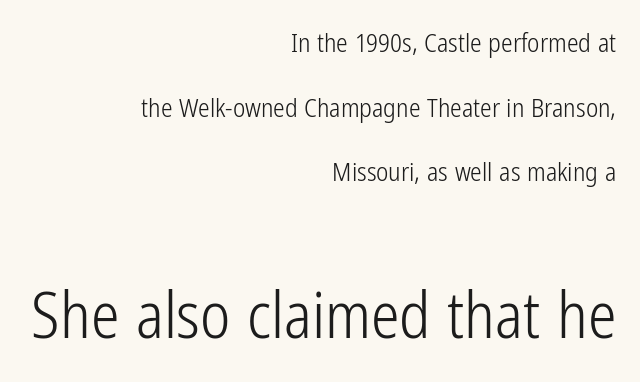
Q: Is the text bold? A: No.
Q: Is the text italic (slanted)? A: No, it is upright.
Q: Is the typeface a serif or a sans-serif typeface? A: Sans-serif.
Q: Is the text underlined? A: No.
Q: How is the paragraph aligned? A: Right-aligned.
Q: Is the spacing between letters normal or unusually wide? A: Normal.
Q: Is the spacing between lines tight, normal or loose? A: Loose.
Q: Which block of text is set in a larger size, the first (top) or the second (bottom)? A: The second (bottom) one.
Q: Width (condensed, normal, or wide)? A: Condensed.
Q: Stroke contrast? A: Low.
Q: x-height? A: Medium.
Q: Monospaced? A: No.
